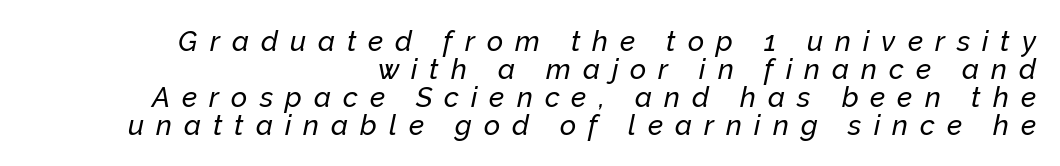
{"italic": "yes", "lean": "right", "slant_degrees": 12, "width": "normal", "stroke_contrast": "low", "x_height": "medium", "monospaced": "no", "underline": "no", "align": "right", "line_spacing": "tight", "line_spacing_ratio": 1.0, "letter_spacing": "wide", "letter_spacing_em": 0.43, "glyph_px": 28}
